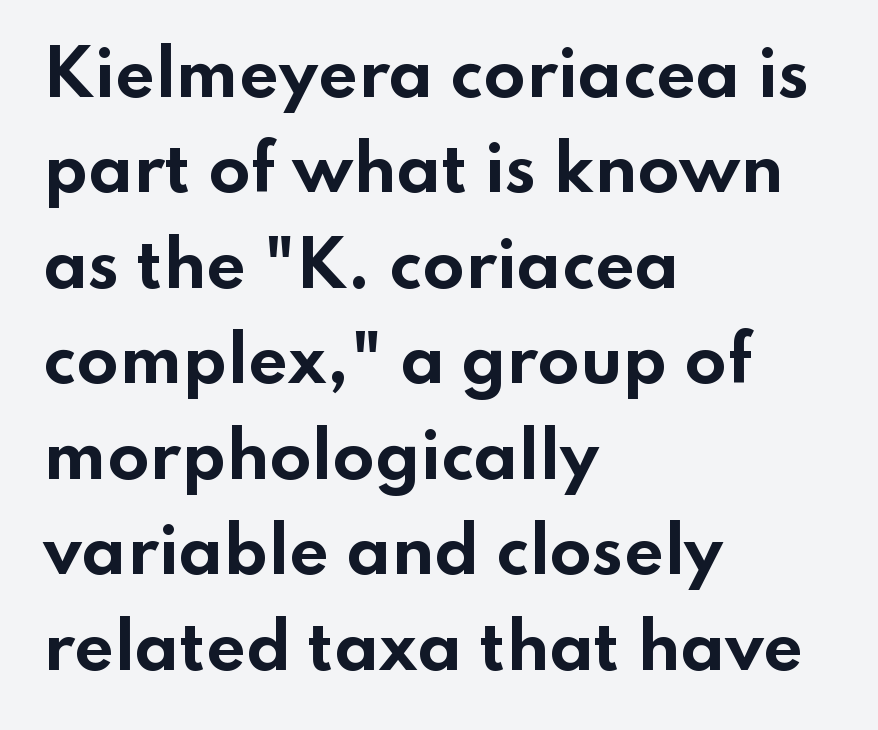
Q: Is the text bold? A: Yes.
Q: Is the text italic (slanted)? A: No, it is upright.
Q: Is the typeface a serif or a sans-serif typeface? A: Sans-serif.
Q: Is the text underlined? A: No.
Q: How is the paragraph aligned? A: Left-aligned.
Q: Is the spacing between letters normal or unusually wide? A: Normal.
Q: Is the spacing between lines tight, normal or loose? A: Normal.
Q: Width (condensed, normal, or wide)? A: Wide.
Q: Stroke contrast? A: Low.
Q: x-height? A: Small.
Q: Monospaced? A: No.
